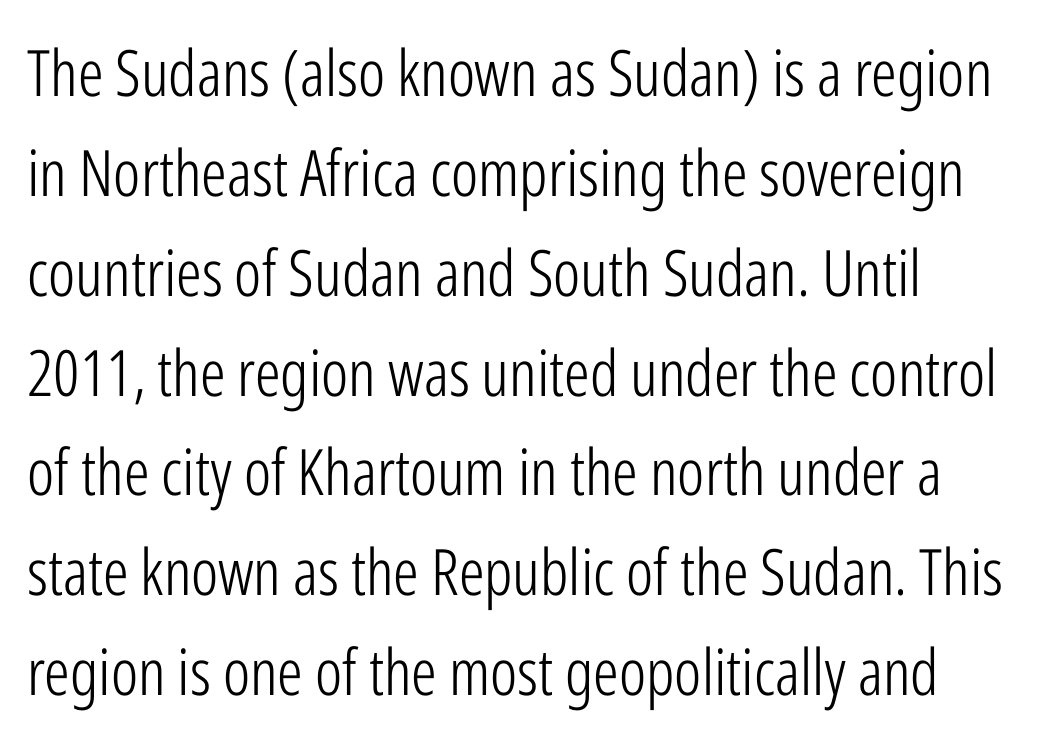
Q: Is the text bold? A: No.
Q: Is the text italic (slanted)? A: No, it is upright.
Q: Is the typeface a serif or a sans-serif typeface? A: Sans-serif.
Q: Is the text underlined? A: No.
Q: How is the paragraph aligned? A: Left-aligned.
Q: Is the spacing between letters normal or unusually wide? A: Normal.
Q: Is the spacing between lines tight, normal or loose? A: Normal.
Q: Width (condensed, normal, or wide)? A: Condensed.
Q: Stroke contrast? A: Low.
Q: x-height? A: Medium.
Q: Monospaced? A: No.
